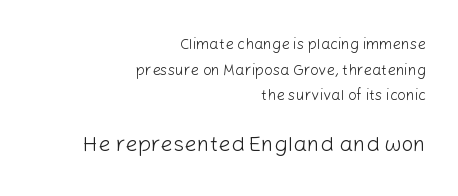
{"italic": "no", "bold": "no", "underline": "no", "align": "right", "line_spacing_ratio": 1.71, "letter_spacing": "normal", "letter_spacing_em": 0.0, "larger_block": "second", "size_ratio": 1.47, "glyph_px": 22}
